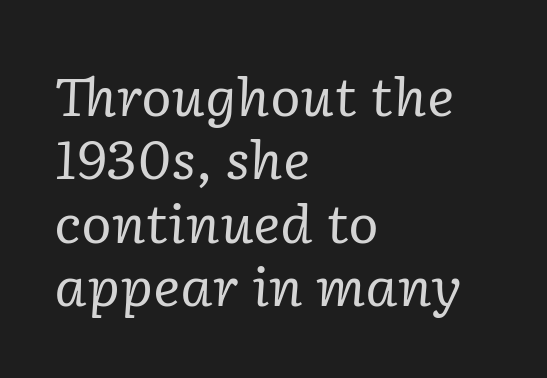
Serifs: yes, visible at the terminals of the letterforms. Nobody drew a line under any word here. The rendering uses natural spacing where letterforms have individual widths. Caption: multi-line text, flush left, ragged right. The font's italic variant was chosen for this text.
